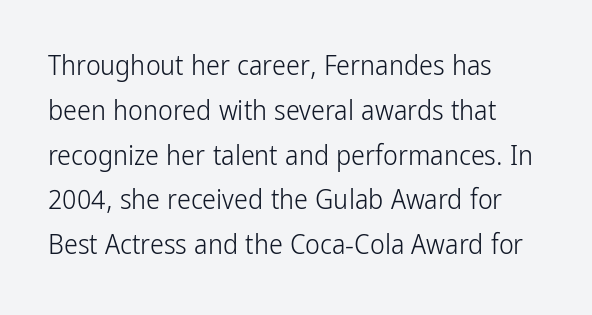
{"serif": "no", "italic": "no", "bold": "no", "weight": "light", "width": "condensed", "stroke_contrast": "low", "x_height": "medium", "monospaced": "no", "underline": "no", "align": "left", "line_spacing": "normal", "line_spacing_ratio": 1.6, "letter_spacing": "normal", "letter_spacing_em": 0.0, "glyph_px": 28}
